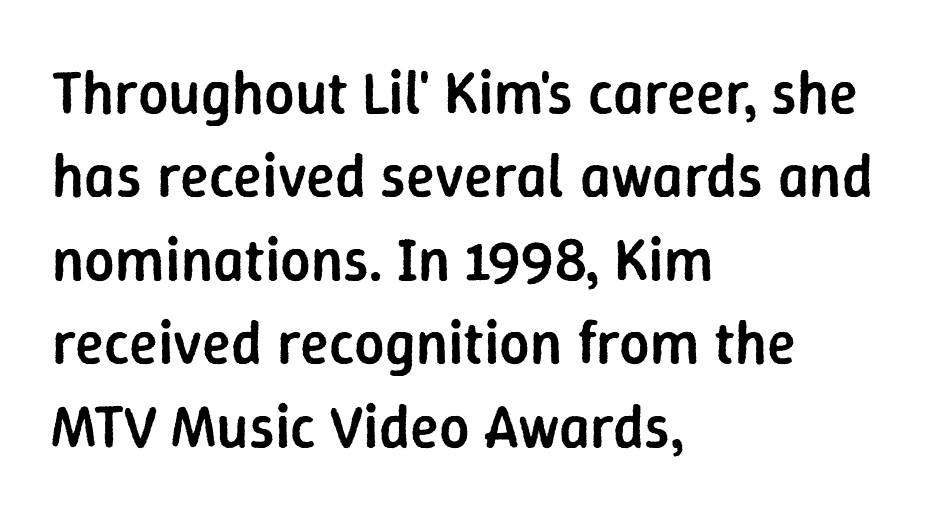
Q: Is the text bold? A: Semi-bold.
Q: Is the text italic (slanted)? A: No, it is upright.
Q: Is the typeface a serif or a sans-serif typeface? A: Sans-serif.
Q: Is the text underlined? A: No.
Q: How is the paragraph aligned? A: Left-aligned.
Q: Is the spacing between letters normal or unusually wide? A: Normal.
Q: Is the spacing between lines tight, normal or loose? A: Normal.
Q: Width (condensed, normal, or wide)? A: Normal.
Q: Stroke contrast? A: Low.
Q: x-height? A: Medium.
Q: Monospaced? A: No.
